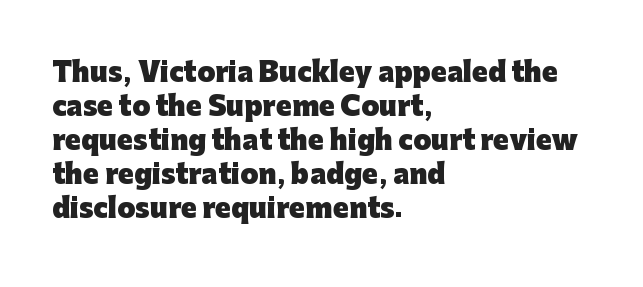
{"italic": "no", "bold": "yes", "underline": "no", "align": "left", "line_spacing": "normal", "line_spacing_ratio": 1.31, "letter_spacing": "normal", "letter_spacing_em": 0.0, "glyph_px": 26}
